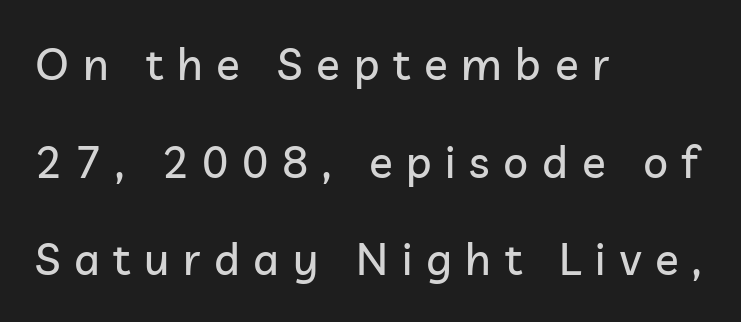
The letterforms stand isolated, each surrounded by extra space. If you drew a ruler down the left edge, every line would touch it. A typesetter would mark this as roman, not italic. Is this a fixed-width face? No — the glyphs have proportional, varying widths. One glance says open: line gaps are wider than usual. This is sans-serif lettering, the kind often seen on screens and signage.
